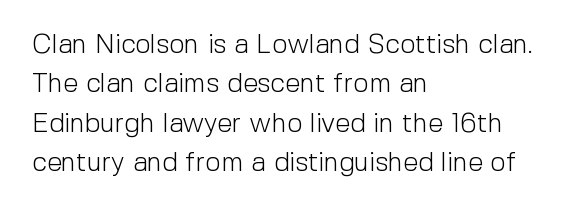
Q: Is the text bold? A: No.
Q: Is the text italic (slanted)? A: No, it is upright.
Q: Is the text underlined? A: No.
Q: How is the paragraph aligned? A: Left-aligned.
Q: Is the spacing between letters normal or unusually wide? A: Normal.
Q: Is the spacing between lines tight, normal or loose? A: Normal.
